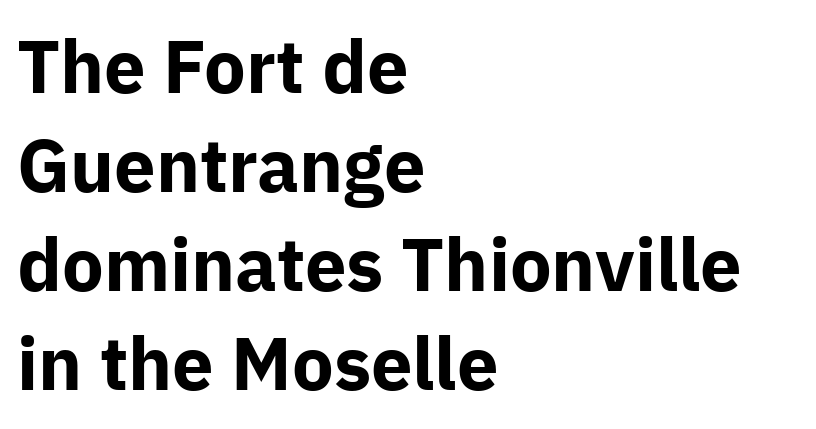
Serifs: no, the terminals of the letterforms are clean. Successive baselines arrive at the customary interval. The strokes are fattened all the way to bold. The setting favours the left margin, as ordinary paragraphs usually do. When letters stand straight like this, we call the style roman or upright.
